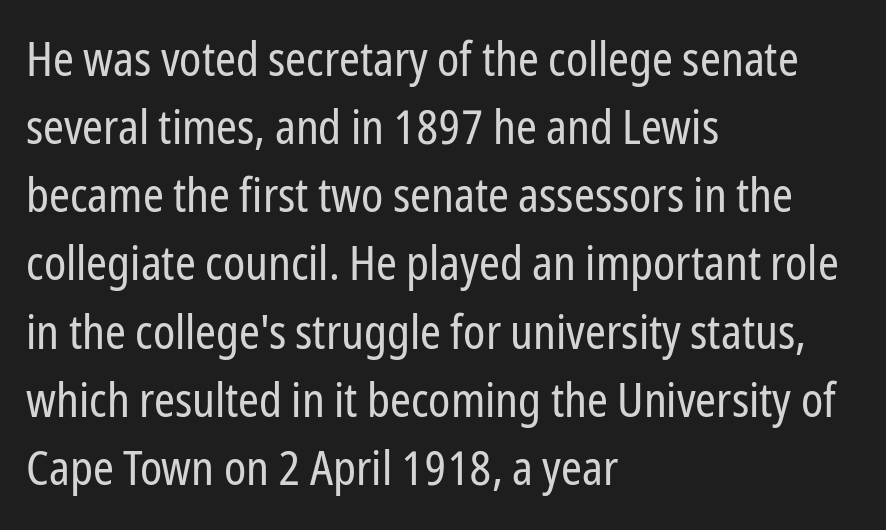
Q: Is the text bold? A: No.
Q: Is the text italic (slanted)? A: No, it is upright.
Q: Is the typeface a serif or a sans-serif typeface? A: Sans-serif.
Q: Is the text underlined? A: No.
Q: How is the paragraph aligned? A: Left-aligned.
Q: Is the spacing between letters normal or unusually wide? A: Normal.
Q: Is the spacing between lines tight, normal or loose? A: Normal.
Q: Width (condensed, normal, or wide)? A: Condensed.
Q: Stroke contrast? A: Low.
Q: x-height? A: Medium.
Q: Monospaced? A: No.
